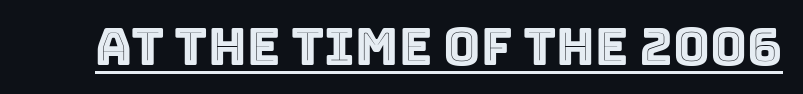
The rendering uses natural spacing where letterforms have individual widths. No italicization has been applied; the sample stays upright. You could call the tracking neutral — neither tight nor loose. A continuous stroke trails under the words, as in a hyperlink.
